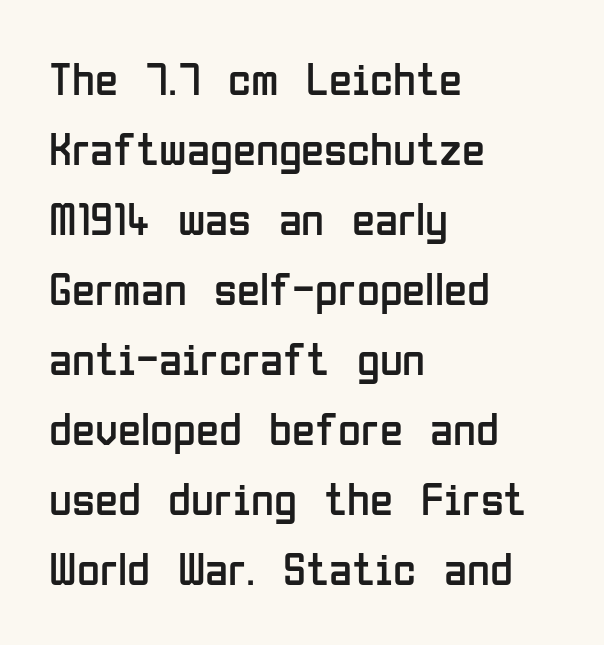
Q: Is the text bold? A: No.
Q: Is the text italic (slanted)? A: No, it is upright.
Q: Is the typeface a serif or a sans-serif typeface? A: Sans-serif.
Q: Is the text underlined? A: No.
Q: How is the paragraph aligned? A: Left-aligned.
Q: Is the spacing between letters normal or unusually wide? A: Normal.
Q: Is the spacing between lines tight, normal or loose? A: Normal.
Q: Width (condensed, normal, or wide)? A: Condensed.
Q: Stroke contrast? A: Low.
Q: x-height? A: Medium.
Q: Monospaced? A: No.
